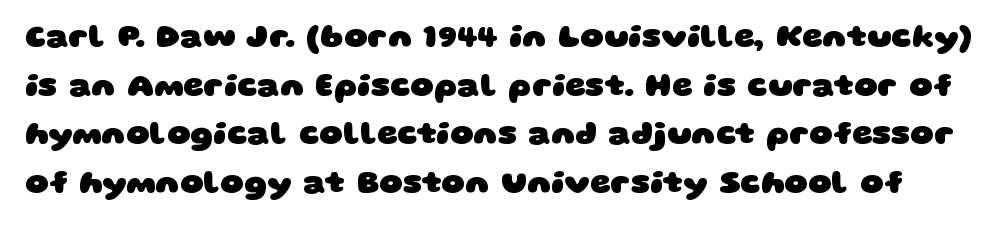
{"serif": "no", "bold": "yes", "weight": "heavy", "width": "wide", "stroke_contrast": "low", "x_height": "large", "monospaced": "no", "underline": "no", "line_spacing": "normal", "line_spacing_ratio": 1.52, "letter_spacing": "normal", "letter_spacing_em": 0.0, "glyph_px": 32}
